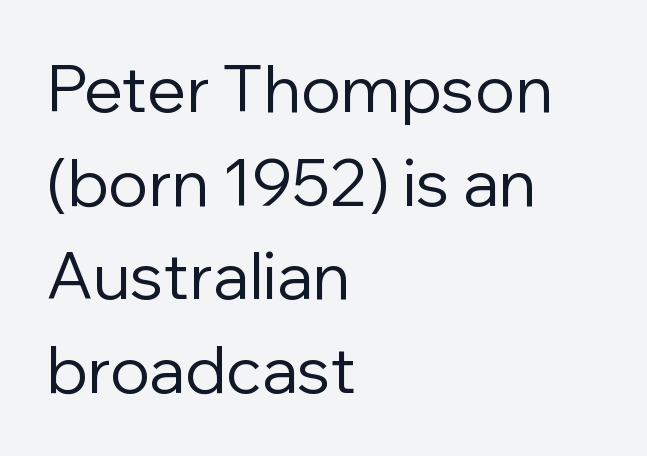
{"serif": "no", "italic": "no", "bold": "no", "weight": "regular", "width": "normal", "stroke_contrast": "low", "x_height": "medium", "monospaced": "no", "underline": "no", "align": "left", "line_spacing": "normal", "line_spacing_ratio": 1.44, "letter_spacing": "normal", "letter_spacing_em": 0.0, "glyph_px": 65}
